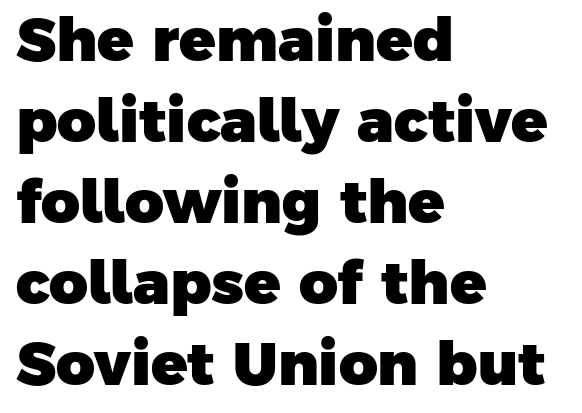
The image shows 60 px heavy sans-serif type; set left-aligned, normal line spacing (1.35x), normal letter spacing, not underlined; low stroke contrast and a medium x-height.
